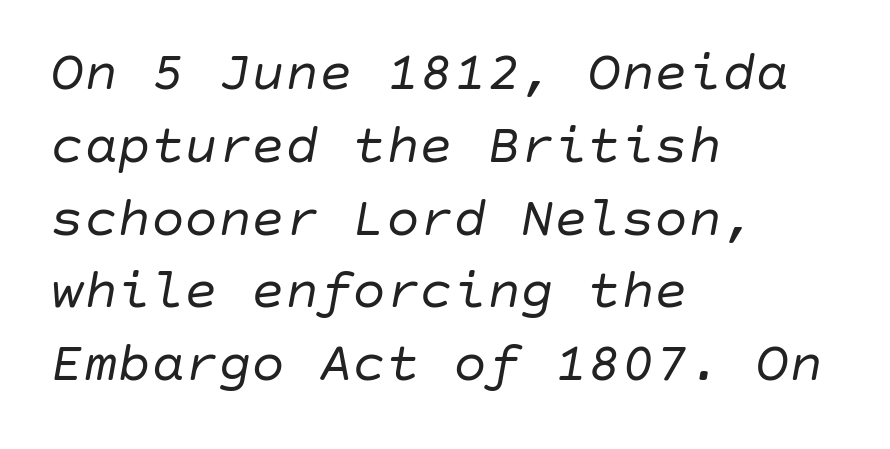
Q: Is the text bold? A: No.
Q: Is the text italic (slanted)? A: Yes, it leans right by about 10 degrees.
Q: Is the text underlined? A: No.
Q: How is the paragraph aligned? A: Left-aligned.
Q: Is the spacing between letters normal or unusually wide? A: Normal.
Q: Is the spacing between lines tight, normal or loose? A: Normal.
Q: Width (condensed, normal, or wide)? A: Normal.
Q: Stroke contrast? A: Low.
Q: x-height? A: Large.
